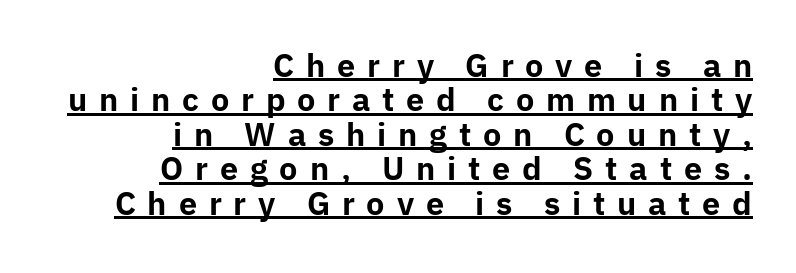
Q: Is the text bold? A: Yes.
Q: Is the text italic (slanted)? A: No, it is upright.
Q: Is the typeface a serif or a sans-serif typeface? A: Sans-serif.
Q: Is the text underlined? A: Yes.
Q: How is the paragraph aligned? A: Right-aligned.
Q: Is the spacing between letters normal or unusually wide? A: Unusually wide.
Q: Is the spacing between lines tight, normal or loose? A: Tight.
Q: Width (condensed, normal, or wide)? A: Normal.
Q: Stroke contrast? A: Low.
Q: x-height? A: Medium.
Q: Monospaced? A: No.
